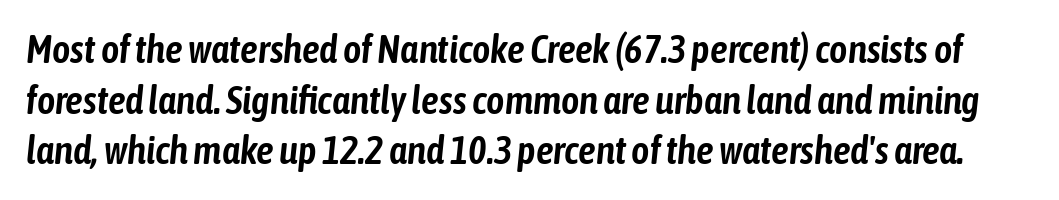
The image shows 39 px condensed type, italic (leaning right); set normal line spacing (1.3x), normal letter spacing, not underlined; low stroke contrast and a medium x-height.
